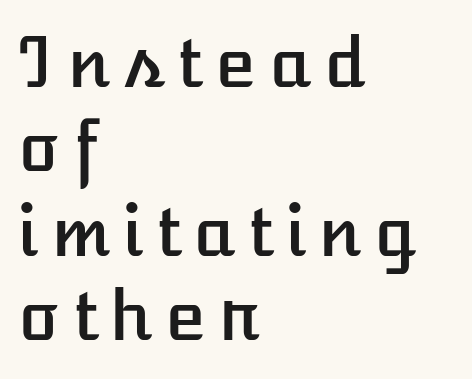
{"italic": "no", "width": "normal", "stroke_contrast": "low", "x_height": "medium", "monospaced": "no", "underline": "no", "align": "left", "line_spacing_ratio": 1.24, "glyph_px": 68}
